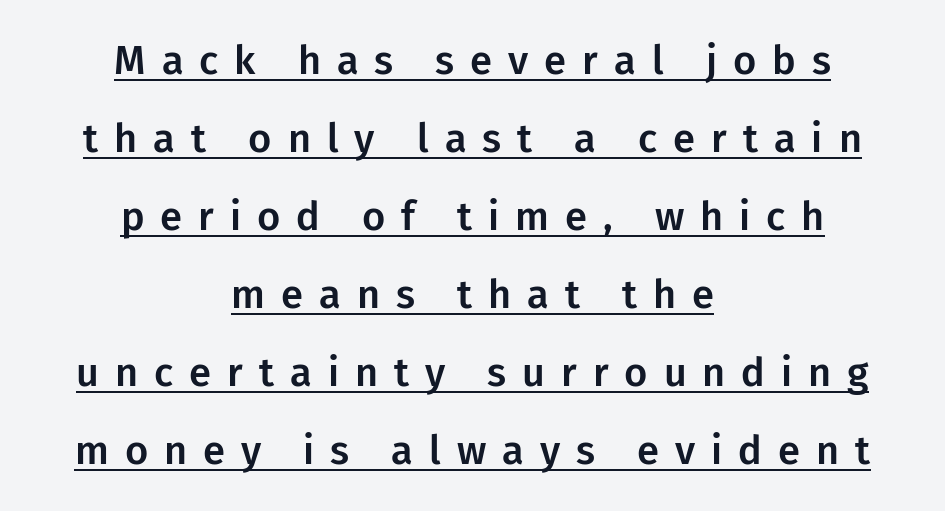
Horizontal alignment here is central, giving a formal, balanced look. The typography opts for an upright posture over an oblique one. Is this a fixed-width face? No — the glyphs have proportional, varying widths. A rule runs beneath these lines of type. Look at the bottom of the vertical strokes: they stop flat, with no serifs. Leading: increased.
